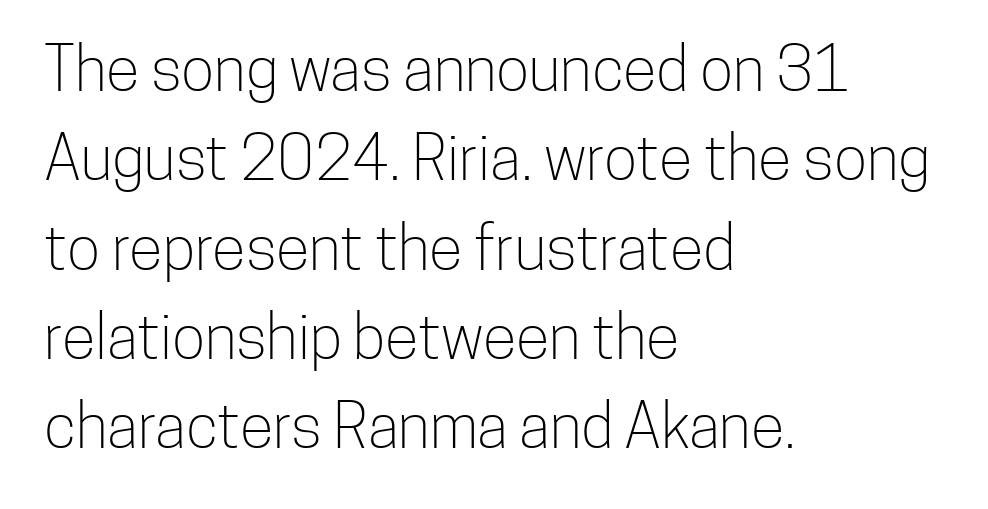
{"serif": "no", "italic": "no", "bold": "no", "weight": "light", "width": "condensed", "stroke_contrast": "low", "x_height": "medium", "monospaced": "no", "underline": "no", "align": "left", "line_spacing": "normal", "line_spacing_ratio": 1.44, "letter_spacing": "normal", "letter_spacing_em": 0.0, "glyph_px": 62}
